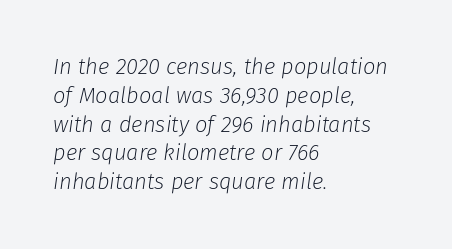
The face used here is rendered with its standard letterfit. This sample keeps an unexceptional amount of space between lines. All the whitespace from short lines collects on the right. The typeface has the unassuming heft of standard copy or less.
